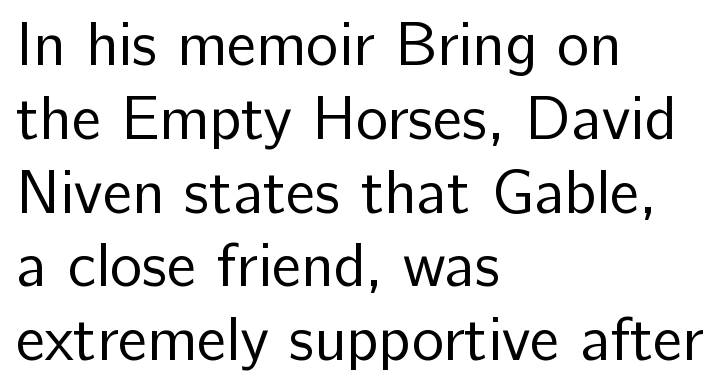
The image shows 61 px regular-weight sans-serif type, upright; set left-aligned, line spacing 1.21x, normal letter spacing, not underlined; low stroke contrast and a medium x-height.
